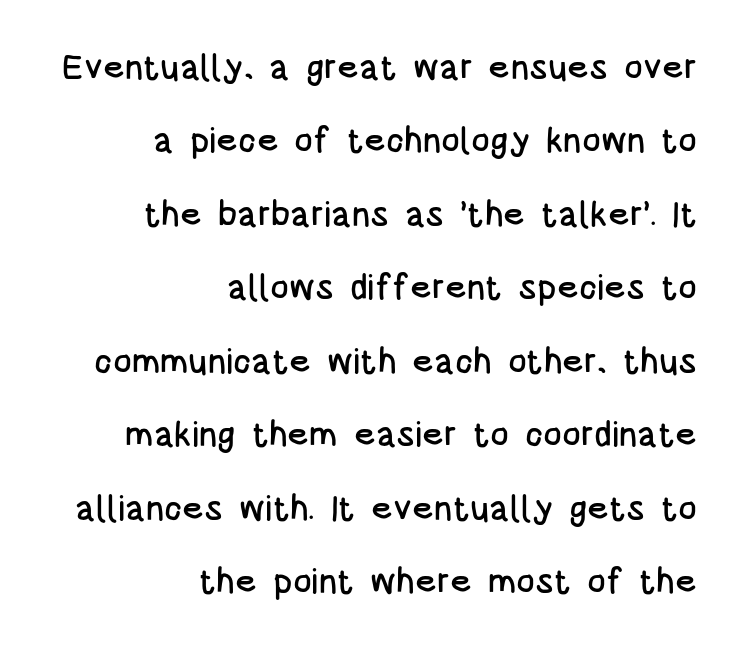
{"serif": "no", "italic": "no", "width": "condensed", "stroke_contrast": "low", "x_height": "large", "monospaced": "no", "underline": "no", "align": "right", "line_spacing": "loose", "line_spacing_ratio": 2.1, "letter_spacing": "normal", "letter_spacing_em": 0.0, "glyph_px": 35}
